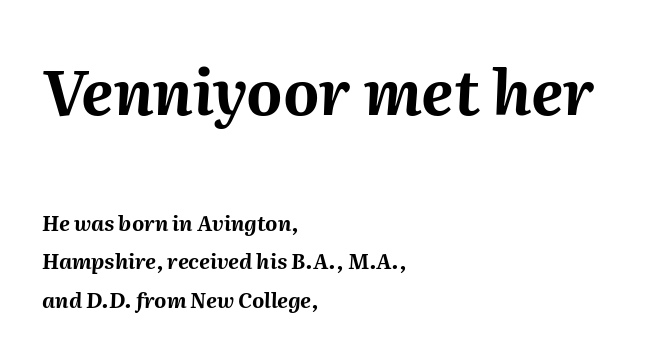
Q: Is the text bold? A: Yes.
Q: Is the text italic (slanted)? A: Yes, it leans right by about 2 degrees.
Q: Is the text underlined? A: No.
Q: How is the paragraph aligned? A: Left-aligned.
Q: Is the spacing between letters normal or unusually wide? A: Normal.
Q: Which block of text is set in a larger size, the first (top) or the second (bottom)? A: The first (top) one.
Q: Width (condensed, normal, or wide)? A: Normal.
Q: Stroke contrast? A: Medium.
Q: x-height? A: Medium.
Q: Monospaced? A: No.
